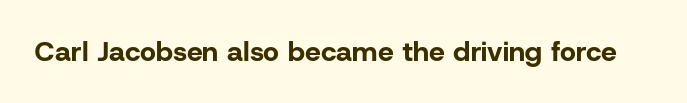
The image shows 28 px bold sans-serif type, upright; set normal letter spacing, not underlined; low stroke contrast and a medium x-height.
